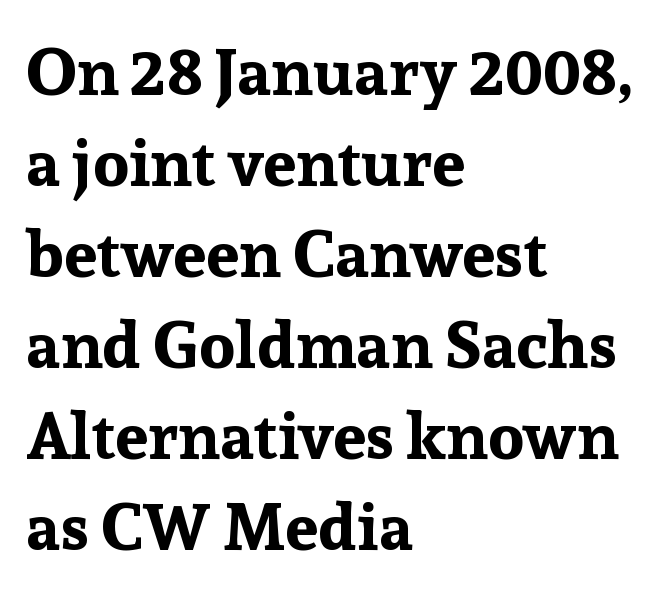
Caption: bold face, heavy strokes. Bare-footed words on every line. The lines sit at an ordinary, default distance from one another. Caption: standard tracking, unaltered.
